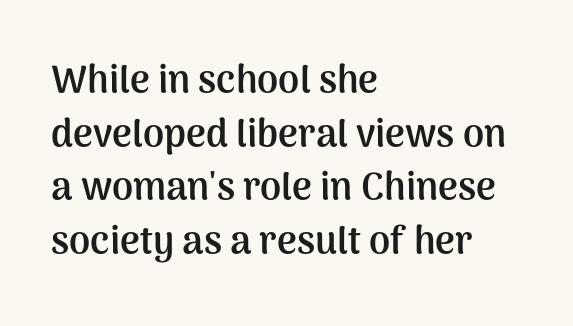
The image shows 38 px semibold sans-serif type, upright; set left-aligned, normal line spacing (1.41x), normal letter spacing, not underlined; medium stroke contrast and a medium x-height.
